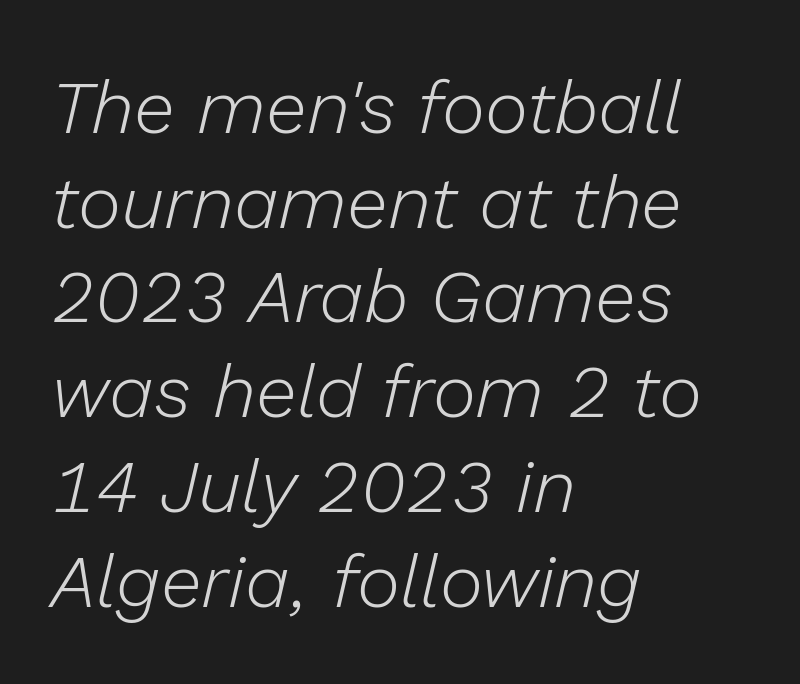
The image shows 74 px light type, italic (leaning right); set left-aligned, normal line spacing (1.28x), normal letter spacing, not underlined; low stroke contrast and a medium x-height.
